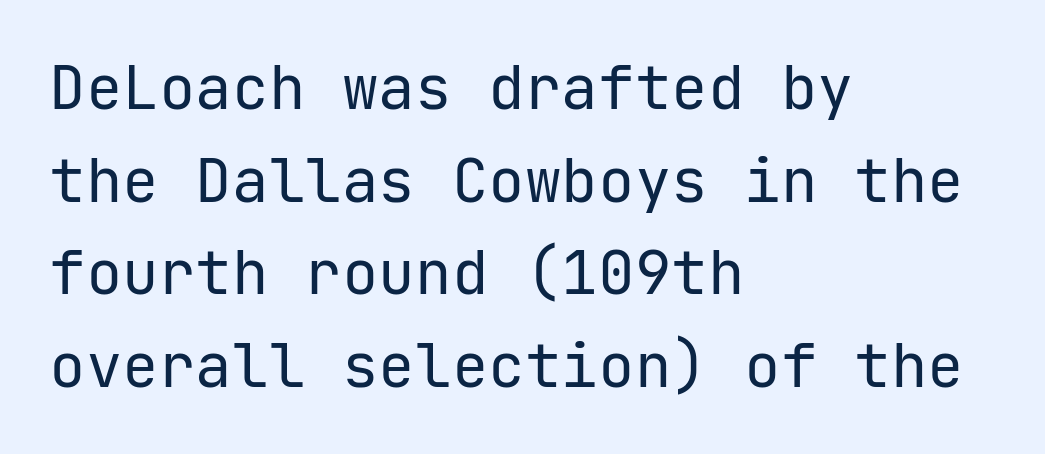
{"serif": "no", "italic": "no", "bold": "no", "weight": "regular", "width": "normal", "stroke_contrast": "low", "x_height": "medium", "monospaced": "yes", "underline": "no", "align": "left", "line_spacing": "normal", "line_spacing_ratio": 1.52, "letter_spacing": "normal", "letter_spacing_em": 0.0, "glyph_px": 61}
